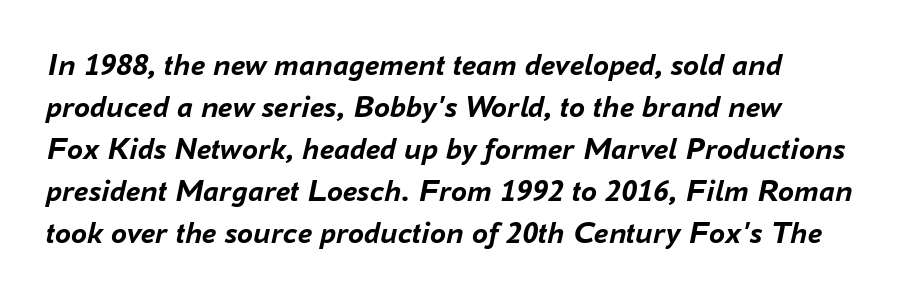
The image shows 32 px semibold type, italic (leaning right); set left-aligned, normal line spacing (1.31x), normal letter spacing, not underlined; low stroke contrast and a medium x-height.
